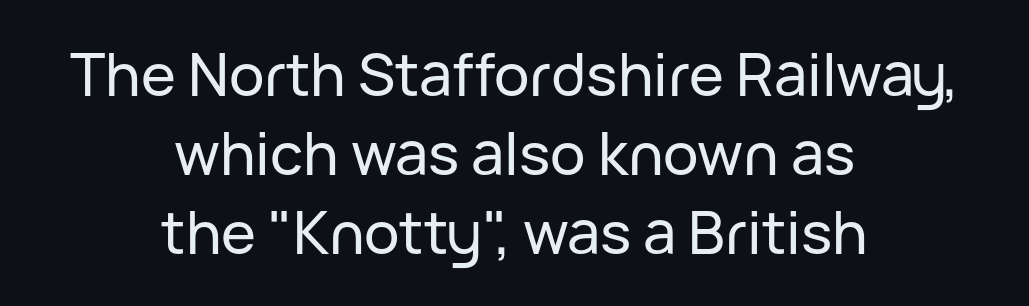
Q: Is the text italic (slanted)? A: No, it is upright.
Q: Is the typeface a serif or a sans-serif typeface? A: Sans-serif.
Q: Is the text underlined? A: No.
Q: How is the paragraph aligned? A: Centered.
Q: Is the spacing between letters normal or unusually wide? A: Normal.
Q: Is the spacing between lines tight, normal or loose? A: Normal.
Q: Width (condensed, normal, or wide)? A: Normal.
Q: Stroke contrast? A: Low.
Q: x-height? A: Medium.
Q: Monospaced? A: No.
